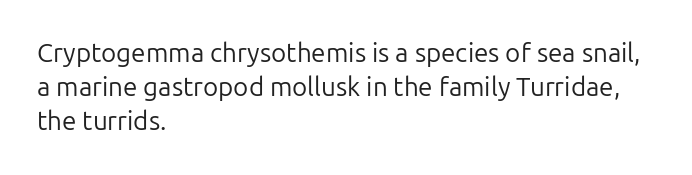
Q: Is the text bold? A: No.
Q: Is the text italic (slanted)? A: No, it is upright.
Q: Is the text underlined? A: No.
Q: How is the paragraph aligned? A: Left-aligned.
Q: Is the spacing between letters normal or unusually wide? A: Normal.
Q: Is the spacing between lines tight, normal or loose? A: Normal.
